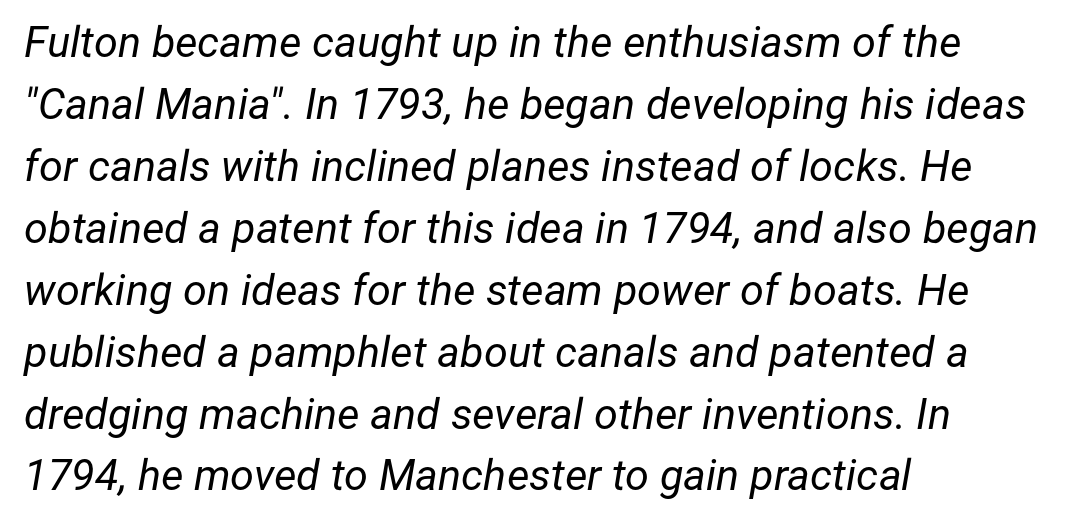
{"italic": "yes", "lean": "right", "slant_degrees": 12, "bold": "no", "weight": "regular", "width": "normal", "stroke_contrast": "low", "x_height": "medium", "monospaced": "no", "underline": "no", "align": "left", "line_spacing": "normal", "line_spacing_ratio": 1.44, "letter_spacing": "normal", "letter_spacing_em": 0.0, "glyph_px": 43}
